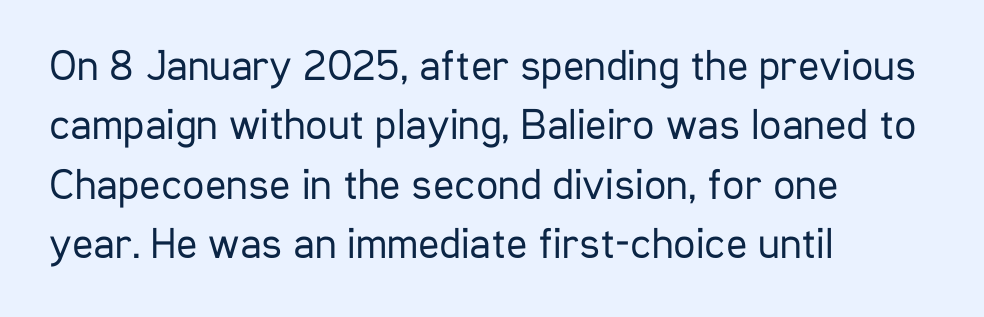
Q: Is the text bold? A: No.
Q: Is the text italic (slanted)? A: No, it is upright.
Q: Is the typeface a serif or a sans-serif typeface? A: Sans-serif.
Q: Is the text underlined? A: No.
Q: How is the paragraph aligned? A: Left-aligned.
Q: Is the spacing between letters normal or unusually wide? A: Normal.
Q: Is the spacing between lines tight, normal or loose? A: Normal.
Q: Width (condensed, normal, or wide)? A: Condensed.
Q: Stroke contrast? A: Low.
Q: x-height? A: Medium.
Q: Monospaced? A: No.
